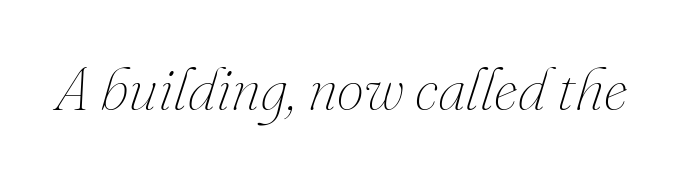
Q: Is the text bold? A: No.
Q: Is the text italic (slanted)? A: Yes, it leans right by about 16 degrees.
Q: Is the text underlined? A: No.
Q: Is the spacing between letters normal or unusually wide? A: Normal.
Q: Width (condensed, normal, or wide)? A: Normal.
Q: Stroke contrast? A: Medium.
Q: x-height? A: Small.
Q: Monospaced? A: No.
